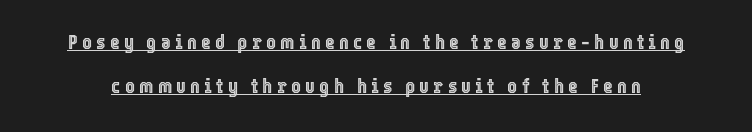
The image shows 21 px text type, upright; set loose line spacing (2.11x), unusually wide letter spacing (+0.2 em), underlined.
